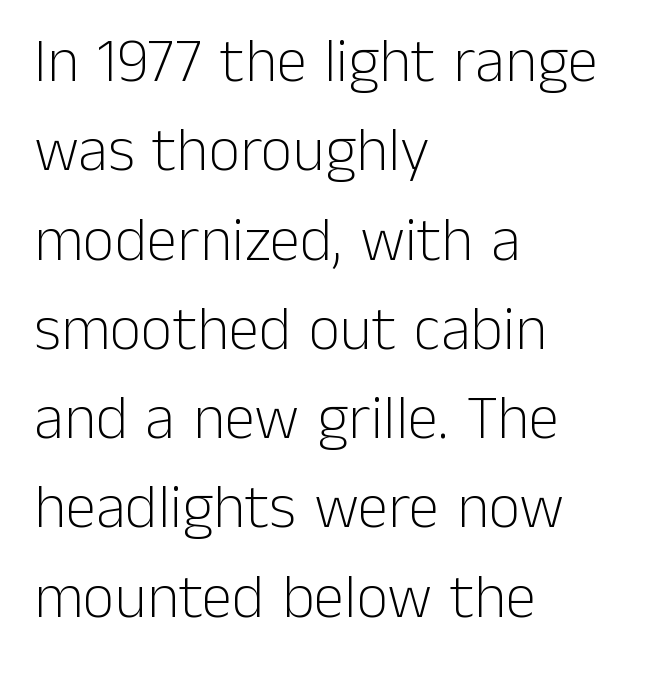
What's the leading like? Ordinary, nothing unusual. Are there feet on the stems? There aren't — it's a sans. These lines are rendered in a variable-pitch font. Look at the tracking — it's just the regular setting, nothing added. All the whitespace from short lines collects on the right. No italicization has been applied; the sample stays upright.
